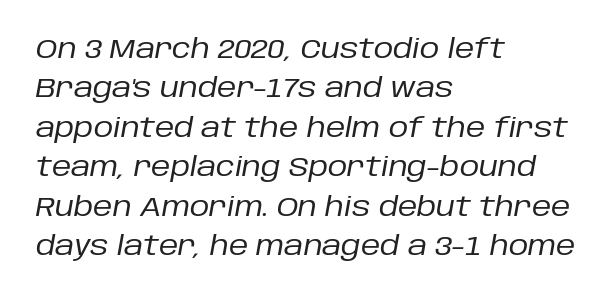
What's the leading like? Ordinary, nothing unusual. Vertical stems look standard width or narrower in stroke. Glyph-to-glyph distance matches everyday printed text. Anything drawn beneath the words? Only blank space. The setting favours the left margin, as ordinary paragraphs usually do.
